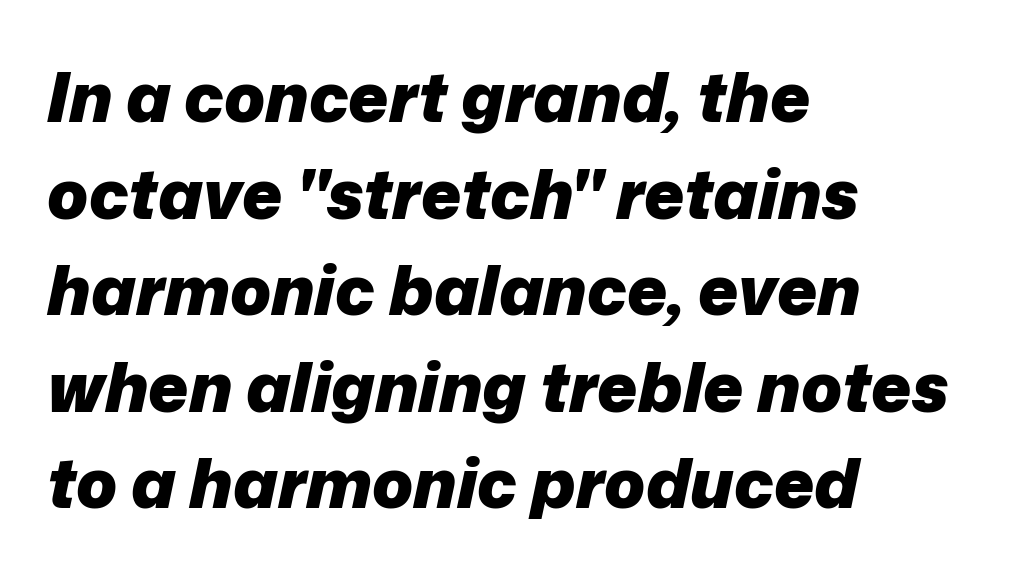
Q: Is the text bold? A: Yes.
Q: Is the text italic (slanted)? A: Yes, it leans right by about 12 degrees.
Q: Is the text underlined? A: No.
Q: How is the paragraph aligned? A: Left-aligned.
Q: Is the spacing between letters normal or unusually wide? A: Normal.
Q: Is the spacing between lines tight, normal or loose? A: Normal.
Q: Width (condensed, normal, or wide)? A: Normal.
Q: Stroke contrast? A: Low.
Q: x-height? A: Medium.
Q: Monospaced? A: No.
